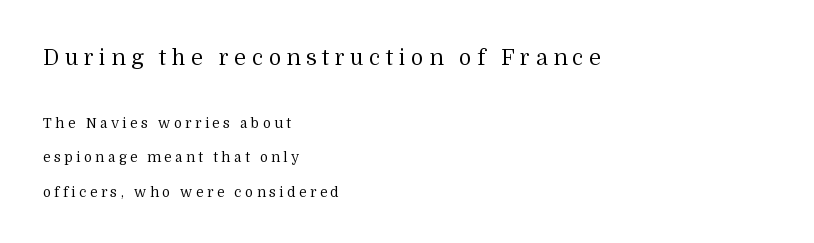
Q: Is the text bold? A: No.
Q: Is the text italic (slanted)? A: No, it is upright.
Q: Is the text underlined? A: No.
Q: How is the paragraph aligned? A: Left-aligned.
Q: Is the spacing between letters normal or unusually wide? A: Unusually wide.
Q: Is the spacing between lines tight, normal or loose? A: Loose.
Q: Which block of text is set in a larger size, the first (top) or the second (bottom)? A: The first (top) one.
